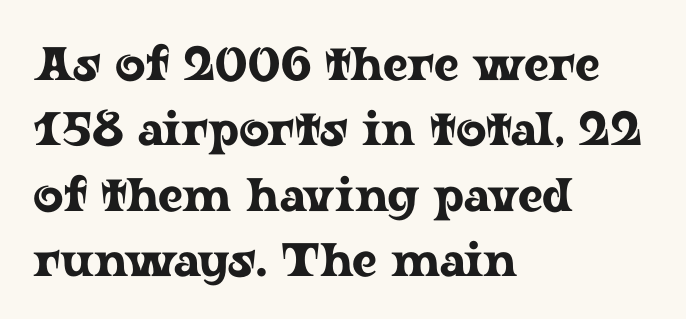
Q: Is the text italic (slanted)? A: No, it is upright.
Q: Is the typeface a serif or a sans-serif typeface? A: Serif.
Q: Is the text underlined? A: No.
Q: How is the paragraph aligned? A: Left-aligned.
Q: Is the spacing between letters normal or unusually wide? A: Normal.
Q: Is the spacing between lines tight, normal or loose? A: Normal.
Q: Width (condensed, normal, or wide)? A: Wide.
Q: Stroke contrast? A: Low.
Q: x-height? A: Medium.
Q: Monospaced? A: No.
